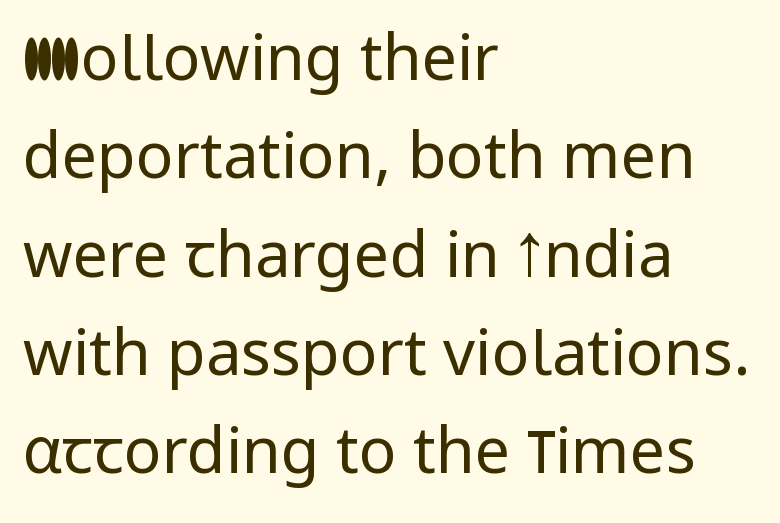
{"serif": "no", "italic": "no", "bold": "no", "weight": "regular", "width": "normal", "stroke_contrast": "low", "x_height": "medium", "monospaced": "no", "underline": "no", "align": "left", "line_spacing": "normal", "line_spacing_ratio": 1.56, "letter_spacing": "normal", "letter_spacing_em": 0.0, "glyph_px": 63}
